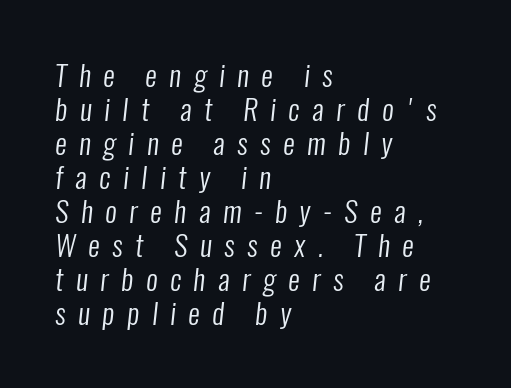
The image shows 29 px regular-weight, condensed sans-serif type; set left-aligned, line spacing 1.17x, unusually wide letter spacing (+0.43 em), not underlined; low stroke contrast and a medium x-height.
